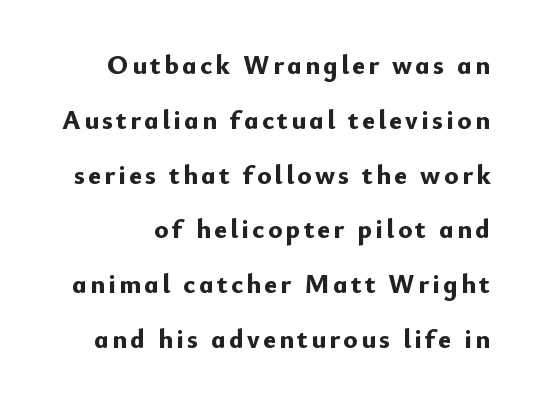
{"italic": "no", "bold": "yes", "underline": "no", "line_spacing": "loose", "line_spacing_ratio": 2.03, "glyph_px": 27}
